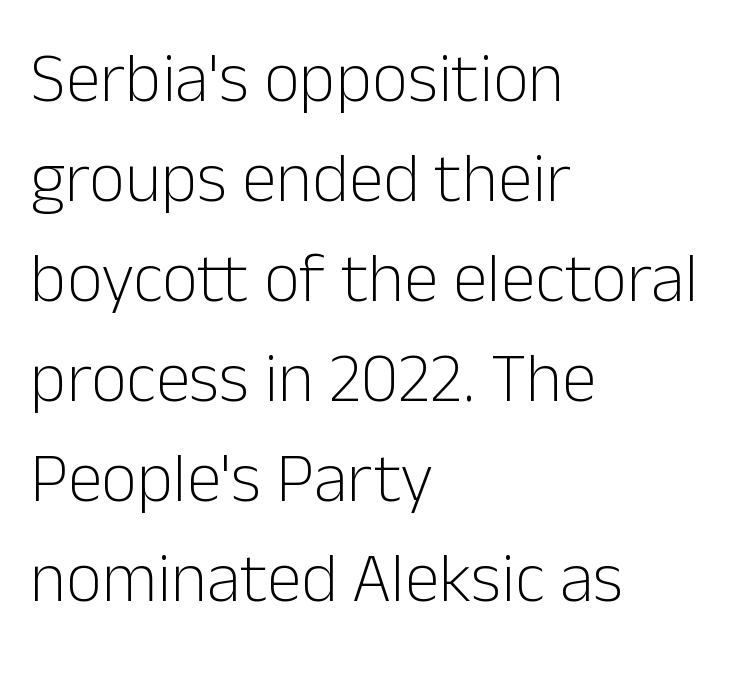
{"serif": "no", "italic": "no", "bold": "no", "weight": "light", "width": "normal", "stroke_contrast": "low", "x_height": "medium", "monospaced": "no", "underline": "no", "align": "left", "line_spacing": "normal", "line_spacing_ratio": 1.43, "letter_spacing": "normal", "letter_spacing_em": 0.0, "glyph_px": 70}
